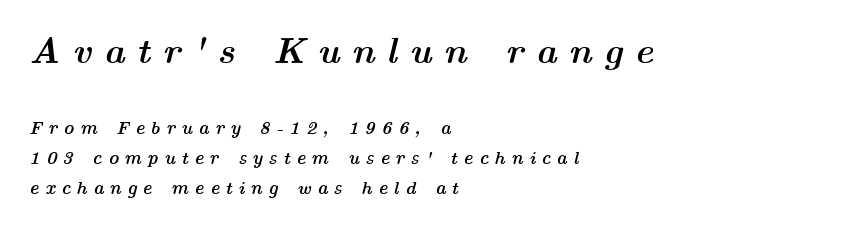
The face used here has a pronounced slope to its letters. Spacing verdict: proportional, widths tailored to each character. The passage shown is not underscored anywhere. Honestly, the row spacing looks completely unremarkable. Of the two passages, the one on top uses the larger point size.
